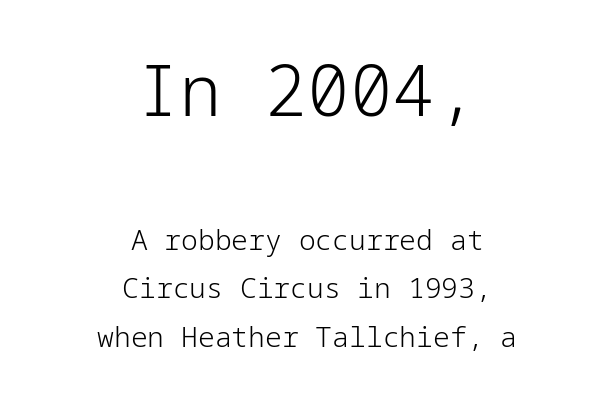
Q: Is the text bold? A: No.
Q: Is the text italic (slanted)? A: No, it is upright.
Q: Is the typeface a serif or a sans-serif typeface? A: Sans-serif.
Q: Is the text underlined? A: No.
Q: How is the paragraph aligned? A: Centered.
Q: Is the spacing between letters normal or unusually wide? A: Normal.
Q: Which block of text is set in a larger size, the first (top) or the second (bottom)? A: The first (top) one.
Q: Width (condensed, normal, or wide)? A: Normal.
Q: Stroke contrast? A: Low.
Q: x-height? A: Medium.
